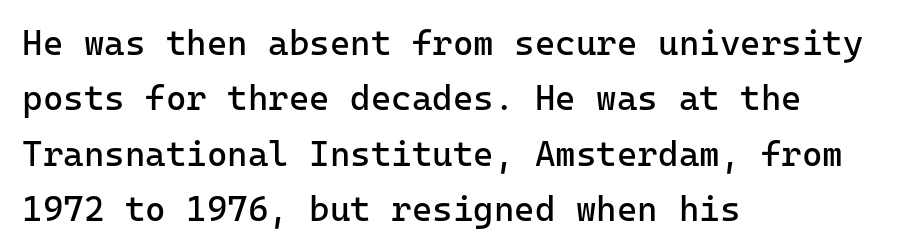
{"serif": "no", "italic": "no", "bold": "no", "weight": "regular", "width": "normal", "stroke_contrast": "low", "x_height": "medium", "monospaced": "yes", "underline": "no", "align": "left", "line_spacing": "normal", "line_spacing_ratio": 1.58, "letter_spacing": "normal", "letter_spacing_em": 0.0, "glyph_px": 35}
